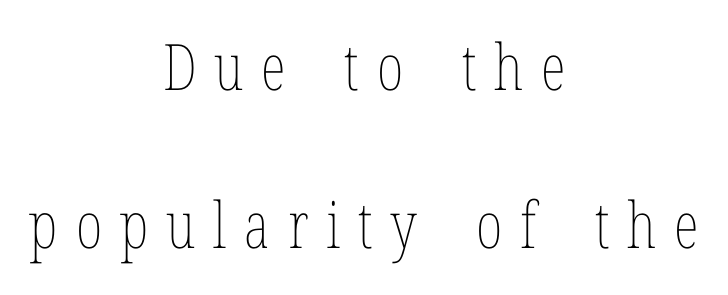
{"italic": "no", "bold": "no", "weight": "thin", "width": "condensed", "stroke_contrast": "low", "x_height": "medium", "monospaced": "no", "underline": "no", "align": "center", "line_spacing": "loose", "line_spacing_ratio": 2.47, "letter_spacing": "wide", "letter_spacing_em": 0.28, "glyph_px": 64}
